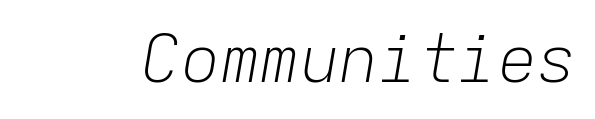
{"italic": "yes", "lean": "right", "slant_degrees": 9, "bold": "no", "weight": "light", "width": "normal", "stroke_contrast": "low", "x_height": "medium", "monospaced": "yes", "underline": "no", "letter_spacing": "normal", "letter_spacing_em": 0.0, "glyph_px": 66}
